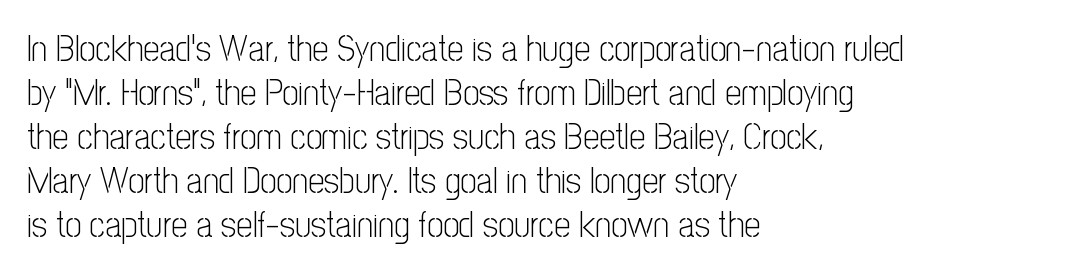
Q: Is the text bold? A: No.
Q: Is the text italic (slanted)? A: No, it is upright.
Q: Is the typeface a serif or a sans-serif typeface? A: Sans-serif.
Q: Is the text underlined? A: No.
Q: How is the paragraph aligned? A: Left-aligned.
Q: Is the spacing between letters normal or unusually wide? A: Normal.
Q: Width (condensed, normal, or wide)? A: Condensed.
Q: Stroke contrast? A: Low.
Q: x-height? A: Medium.
Q: Monospaced? A: No.
